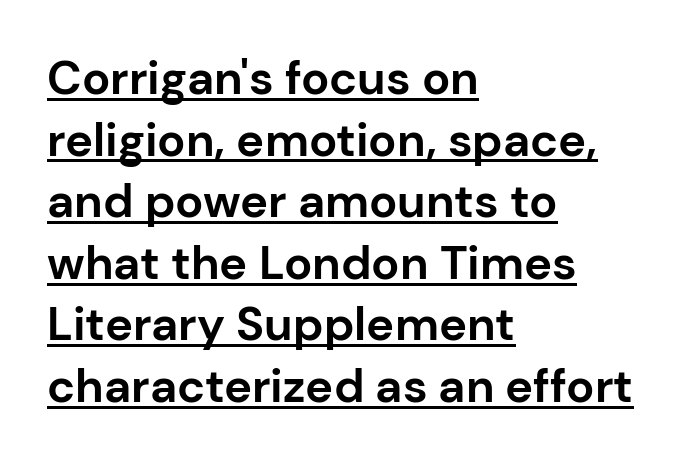
Spacing verdict: proportional, widths tailored to each character. The sample has been set heavy, in full bold. Posture: straight, roman, zero tilt. No feet cap the strokes, marking this as sans-serif type. The designer left line spacing at the default. Characters follow at the spacing the type designer built in.
